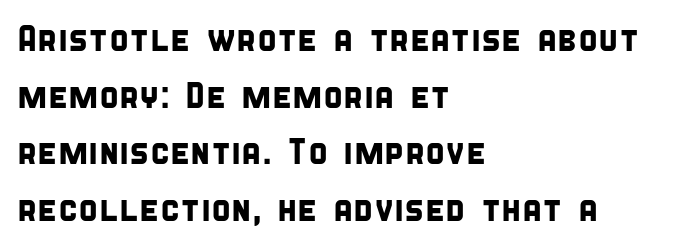
Each row of text sits above clean, open space. Each letter's strokes conclude bluntly, with no projecting serifs. This rendering uses left alignment, leaving the right contour irregular. The leading is moderate, giving the passage an even texture. The passage shown has conventional tracking throughout. The passage shown is typed in a proportional face where columns would drift.
